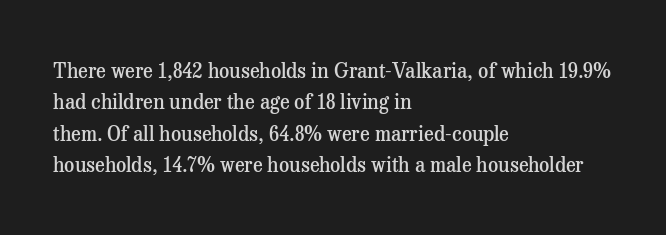
Q: Is the text bold? A: Semi-bold.
Q: Is the text italic (slanted)? A: No, it is upright.
Q: Is the text underlined? A: No.
Q: How is the paragraph aligned? A: Left-aligned.
Q: Is the spacing between letters normal or unusually wide? A: Normal.
Q: Is the spacing between lines tight, normal or loose? A: Normal.
